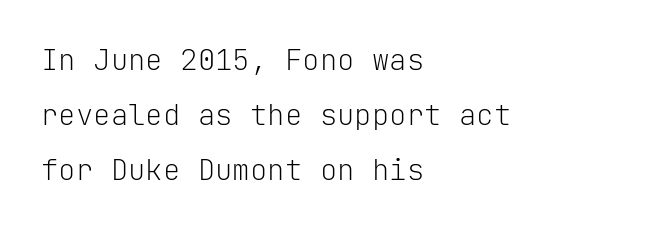
{"serif": "no", "italic": "no", "bold": "no", "weight": "light", "width": "normal", "stroke_contrast": "low", "x_height": "medium", "monospaced": "yes", "underline": "no", "align": "left", "line_spacing": "loose", "line_spacing_ratio": 1.9, "letter_spacing": "normal", "letter_spacing_em": 0.0, "glyph_px": 29}
